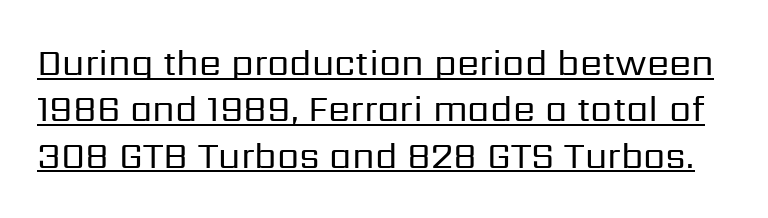
Weight class: somewhere from thin through regular. Does the lettering tilt? It doesn't — this is upright. Examine the stroke ends and you'll find no serifs. Spacing verdict: proportional, widths tailored to each character. In terms of leading, this rendering sits right in the middle. Descenders here cross a horizontal rule under the line.
